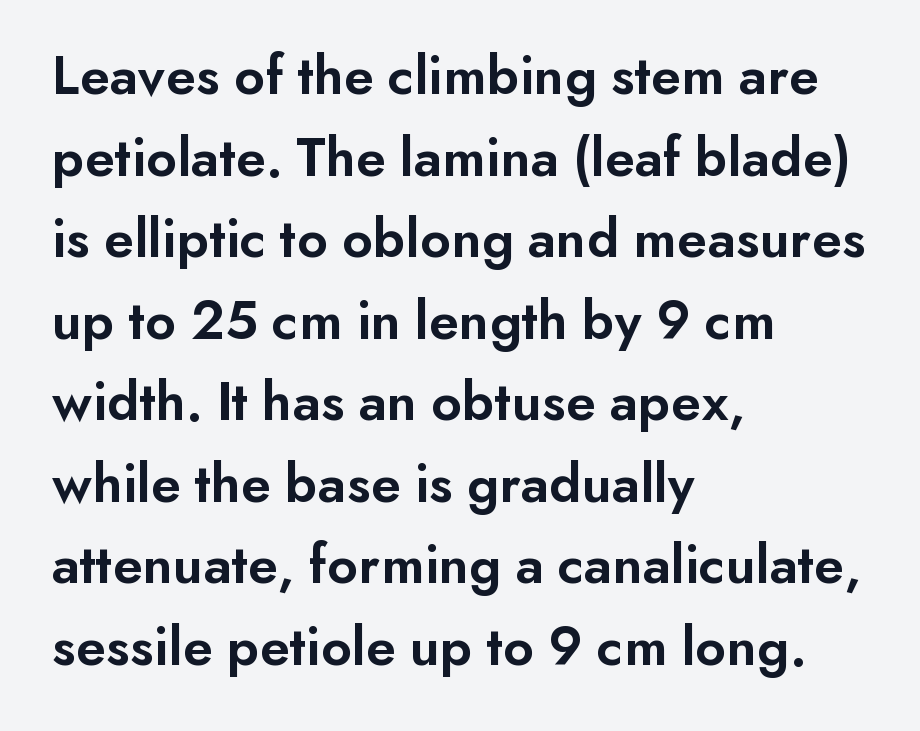
Each line starts at the same left margin while the right side varies. Spacing verdict: proportional, widths tailored to each character. Typographic density is moderately raised because the face is semibold. Whoever set this chose a conventional vertical rhythm. You can tell from the bare stems that sans-serif type was used.
